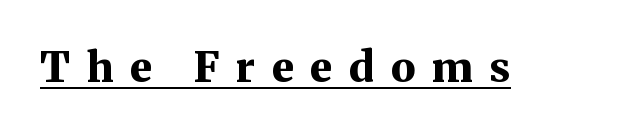
The image shows 42 px bold serif type, upright; set unusually wide letter spacing (+0.39 em), underlined; medium stroke contrast and a medium x-height.
